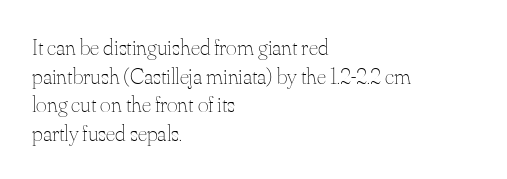
The image shows 23 px text type, upright; set left-aligned, line spacing 1.24x, normal letter spacing, not underlined.
